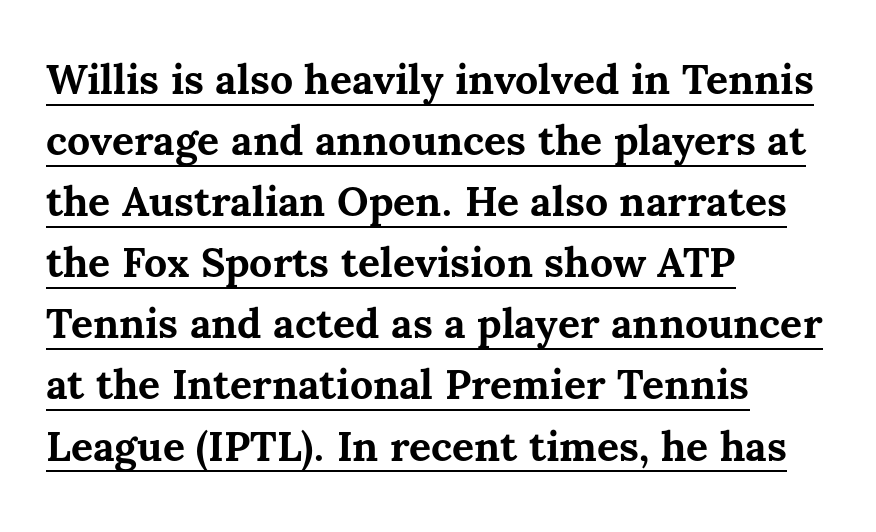
I'd describe the lettering as bold — thick and assertive. Here the glyphs are tracked normally, forming tight word shapes. The lettering holds an erect, upright posture throughout. The rendering uses the underline text-decoration. Leftover space on each line is placed entirely after the last word.
